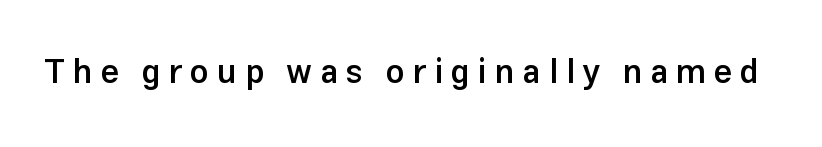
The image shows 33 px semibold sans-serif type, upright; set unusually wide letter spacing (+0.24 em), not underlined; low stroke contrast and a medium x-height.
